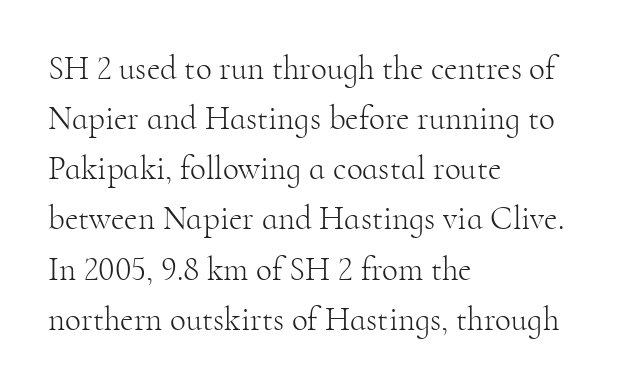
Notice how descenders clear the ascenders below comfortably — that's standard leading. Letter spacing: default. The face used here is seriffed, in the tradition of book romans. The rendering uses natural spacing where letterforms have individual widths. Just letters on the line, the space beneath them empty.
